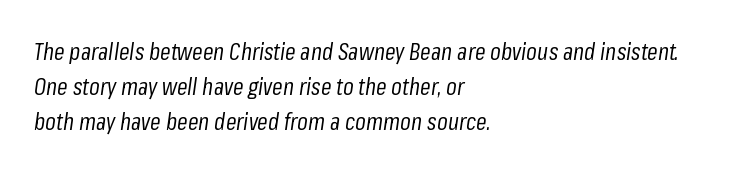
The image shows 24 px text type, italic (leaning right); set left-aligned, normal line spacing (1.45x), normal letter spacing, not underlined.
